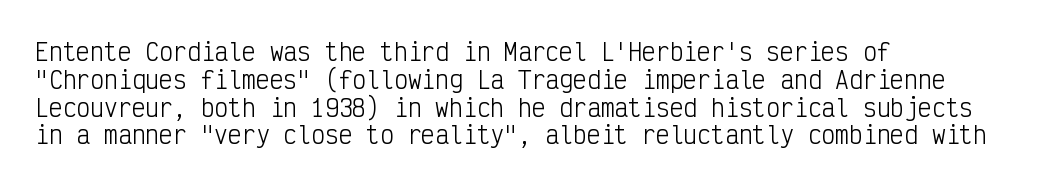
Q: Is the text bold? A: No.
Q: Is the text italic (slanted)? A: No, it is upright.
Q: Is the text underlined? A: No.
Q: How is the paragraph aligned? A: Left-aligned.
Q: Is the spacing between letters normal or unusually wide? A: Normal.
